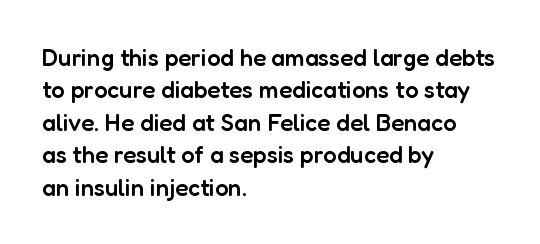
The image shows 24 px text type, upright; set left-aligned, normal line spacing (1.35x), normal letter spacing, not underlined.
